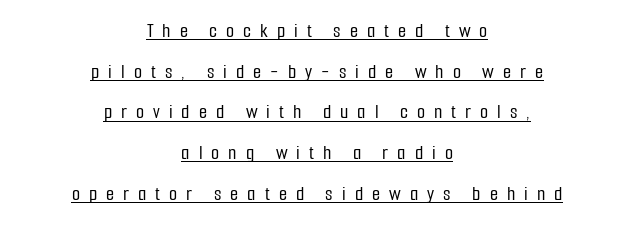
Q: Is the text italic (slanted)? A: No, it is upright.
Q: Is the text underlined? A: Yes.
Q: How is the paragraph aligned? A: Centered.
Q: Is the spacing between letters normal or unusually wide? A: Unusually wide.
Q: Is the spacing between lines tight, normal or loose? A: Loose.
